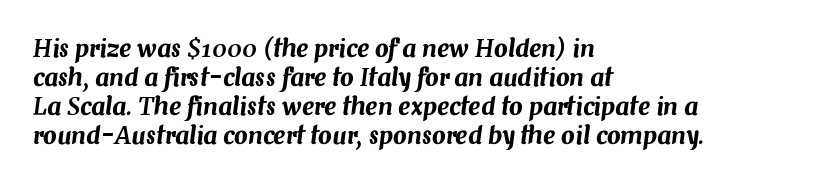
{"italic": "yes", "lean": "right", "slant_degrees": 7, "underline": "no", "align": "left", "line_spacing_ratio": 1.21, "letter_spacing": "normal", "letter_spacing_em": 0.0, "glyph_px": 24}
